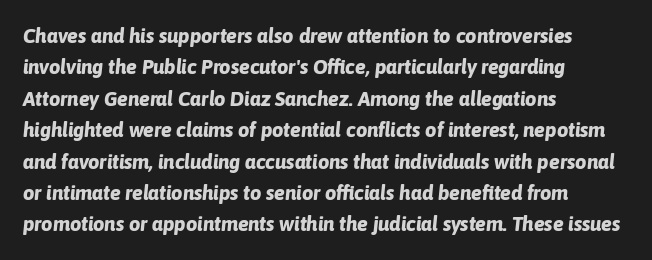
Q: Is the text bold? A: Yes.
Q: Is the text italic (slanted)? A: Yes, it leans right by about 6 degrees.
Q: Is the text underlined? A: No.
Q: How is the paragraph aligned? A: Left-aligned.
Q: Is the spacing between letters normal or unusually wide? A: Normal.
Q: Is the spacing between lines tight, normal or loose? A: Normal.
